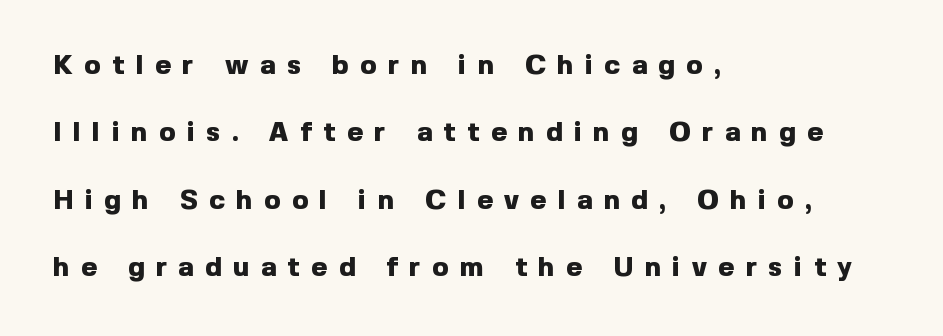
{"italic": "no", "bold": "yes", "underline": "no", "align": "left", "line_spacing": "loose", "line_spacing_ratio": 2.5, "letter_spacing": "wide", "letter_spacing_em": 0.43, "glyph_px": 27}
